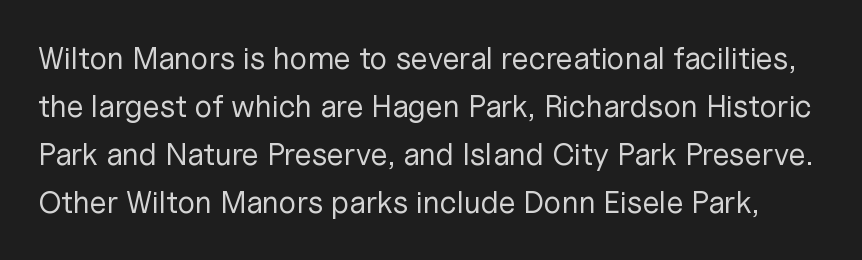
{"serif": "no", "italic": "no", "bold": "no", "weight": "regular", "width": "normal", "stroke_contrast": "low", "x_height": "medium", "monospaced": "no", "underline": "no", "line_spacing": "normal", "line_spacing_ratio": 1.55, "letter_spacing": "normal", "letter_spacing_em": 0.0, "glyph_px": 31}
